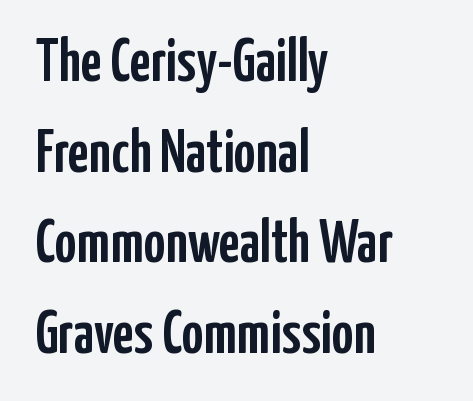
{"serif": "no", "italic": "no", "width": "condensed", "stroke_contrast": "low", "x_height": "medium", "monospaced": "no", "underline": "no", "align": "left", "line_spacing": "normal", "line_spacing_ratio": 1.51, "letter_spacing": "normal", "letter_spacing_em": 0.0, "glyph_px": 60}
